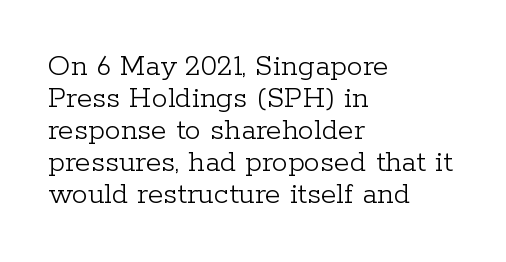
The gaps between neighbouring characters are ordinary and unremarkable. Reading down the block, your eye returns to a fixed left position each line. Is there any slant? The stems are plumb. A serif font was chosen for this passage. Quick note: underline off. What's the leading like? Squeezed, with rows nearly overlapping.
